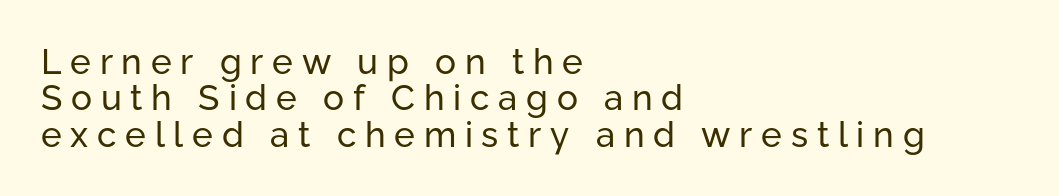
The image shows 35 px regular-weight sans-serif type, upright; set left-aligned, tight line spacing (1.04x), unusually wide letter spacing (+0.25 em), not underlined; low stroke contrast and a medium x-height.
